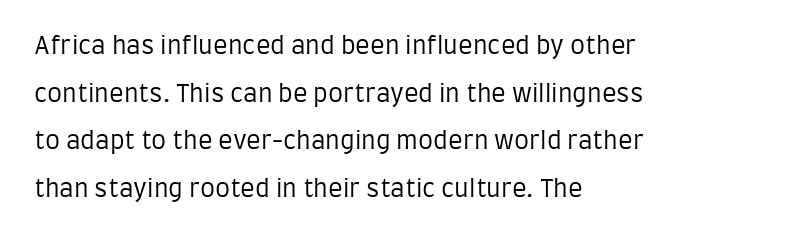
Q: Is the text bold? A: No.
Q: Is the text italic (slanted)? A: No, it is upright.
Q: Is the text underlined? A: No.
Q: How is the paragraph aligned? A: Left-aligned.
Q: Is the spacing between letters normal or unusually wide? A: Normal.
Q: Is the spacing between lines tight, normal or loose? A: Loose.
